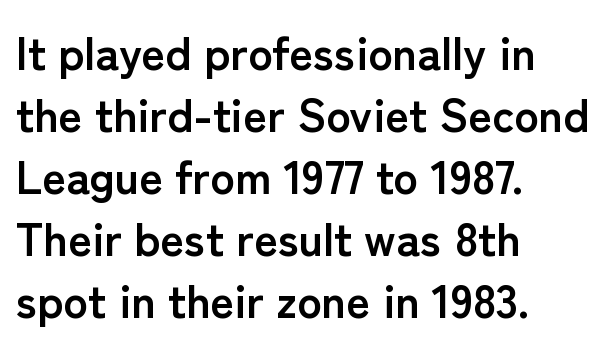
Characters remain perfectly vertical along every line. How are the letters spaced? Ordinarily, with no added tracking. Strong, thick strokes mark this as bold type. Think of a printed novel: that variable character pitch is what you see here. I'd call this a sans setting — the letters go barefoot.
